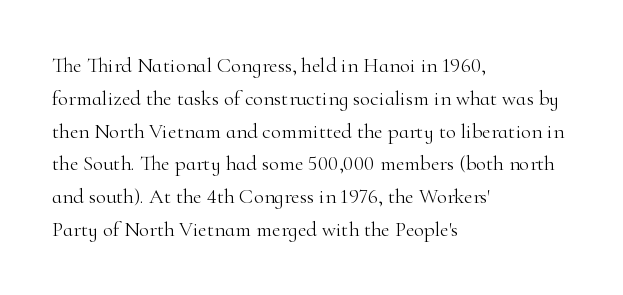
Q: Is the text bold? A: No.
Q: Is the text italic (slanted)? A: No, it is upright.
Q: Is the text underlined? A: No.
Q: How is the paragraph aligned? A: Left-aligned.
Q: Is the spacing between letters normal or unusually wide? A: Normal.
Q: Is the spacing between lines tight, normal or loose? A: Normal.
